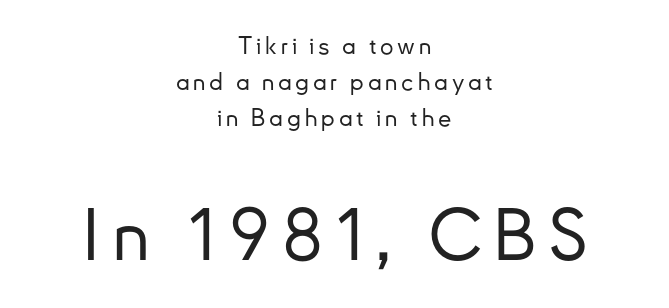
Q: Is the text italic (slanted)? A: No, it is upright.
Q: Is the typeface a serif or a sans-serif typeface? A: Sans-serif.
Q: Is the text underlined? A: No.
Q: How is the paragraph aligned? A: Centered.
Q: Is the spacing between lines tight, normal or loose? A: Normal.
Q: Which block of text is set in a larger size, the first (top) or the second (bottom)? A: The second (bottom) one.
Q: Width (condensed, normal, or wide)? A: Normal.
Q: Stroke contrast? A: Low.
Q: x-height? A: Small.
Q: Monospaced? A: No.
